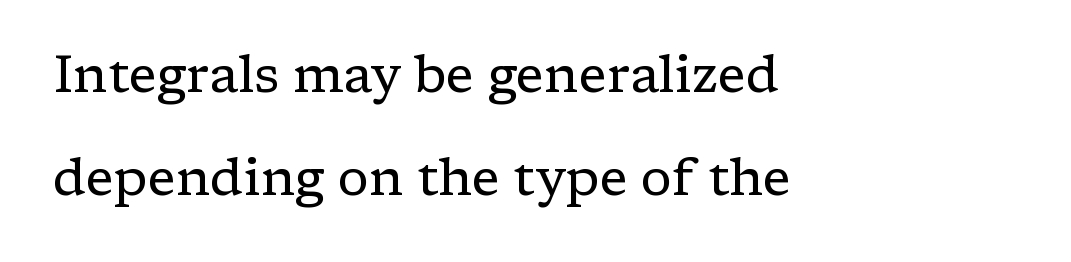
Q: Is the text bold? A: No.
Q: Is the text italic (slanted)? A: No, it is upright.
Q: Is the typeface a serif or a sans-serif typeface? A: Serif.
Q: Is the text underlined? A: No.
Q: How is the paragraph aligned? A: Left-aligned.
Q: Is the spacing between letters normal or unusually wide? A: Normal.
Q: Is the spacing between lines tight, normal or loose? A: Loose.
Q: Width (condensed, normal, or wide)? A: Normal.
Q: Stroke contrast? A: Low.
Q: x-height? A: Medium.
Q: Monospaced? A: No.
